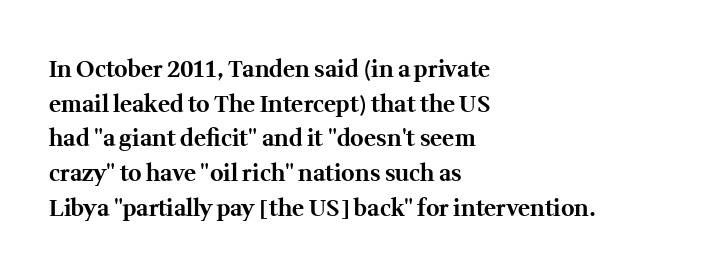
The image shows 23 px bold type, upright; set left-aligned, normal line spacing (1.51x), normal letter spacing, not underlined.
